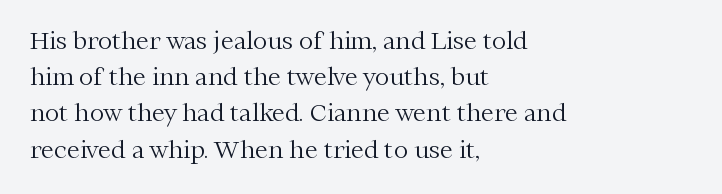
Default kerning and tracking; the words read as compact shapes. Tall strokes in this sample are plumb rather than angled. This rendering uses left alignment, leaving the right contour irregular. Students, observe: this is what conventionally led text looks like. Each stroke keeps to a modest, everyday thickness or less. Honestly, there is no underline to notice here at all.
